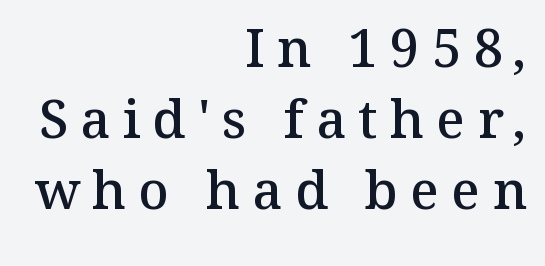
Summary of weight: moderately heavy, a semibold. No word sits above an underline. If you drew a line through each stem, it would be perfectly vertical. The letters are spread apart with noticeably loose tracking.
